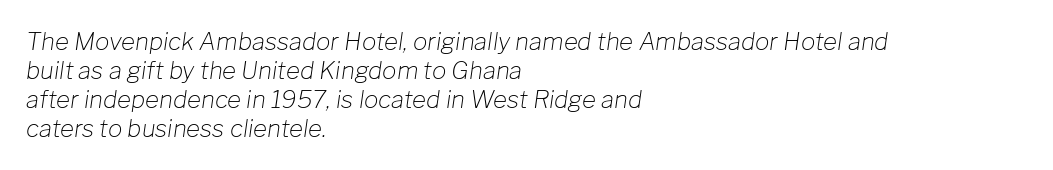
{"italic": "yes", "lean": "right", "slant_degrees": 8, "bold": "no", "underline": "no", "align": "left", "line_spacing_ratio": 1.21, "letter_spacing": "normal", "letter_spacing_em": 0.0, "glyph_px": 24}
